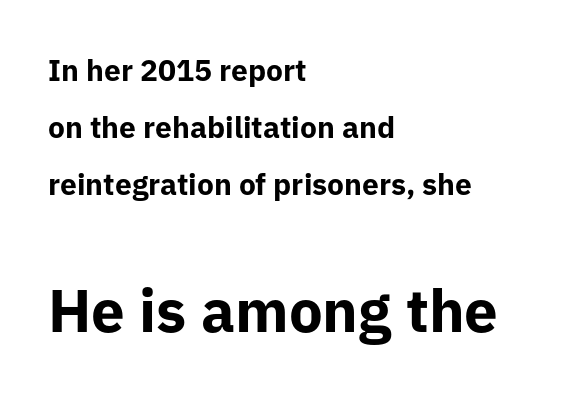
Q: Is the text bold? A: Yes.
Q: Is the text italic (slanted)? A: No, it is upright.
Q: Is the typeface a serif or a sans-serif typeface? A: Sans-serif.
Q: Is the text underlined? A: No.
Q: How is the paragraph aligned? A: Left-aligned.
Q: Is the spacing between letters normal or unusually wide? A: Normal.
Q: Is the spacing between lines tight, normal or loose? A: Loose.
Q: Which block of text is set in a larger size, the first (top) or the second (bottom)? A: The second (bottom) one.
Q: Width (condensed, normal, or wide)? A: Normal.
Q: Stroke contrast? A: Low.
Q: x-height? A: Medium.
Q: Monospaced? A: No.
